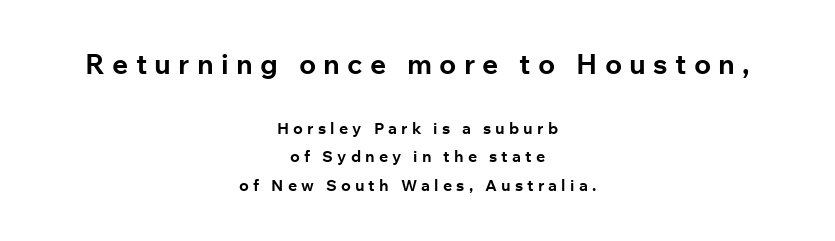
{"serif": "no", "italic": "no", "bold": "yes", "weight": "bold", "width": "normal", "stroke_contrast": "low", "x_height": "medium", "monospaced": "no", "underline": "no", "align": "center", "line_spacing_ratio": 1.77, "letter_spacing": "wide", "letter_spacing_em": 0.26, "larger_block": "first", "size_ratio": 1.75, "glyph_px": 28}
